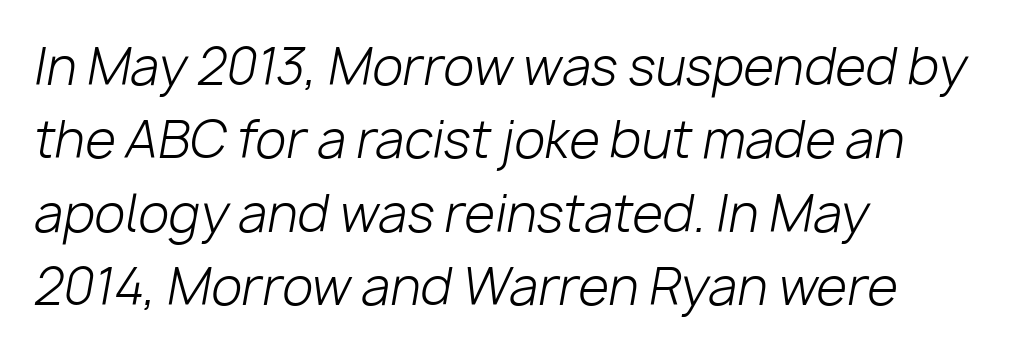
The image shows 50 px light type, italic (leaning right); set left-aligned, normal line spacing (1.47x), normal letter spacing, not underlined; low stroke contrast and a medium x-height.
